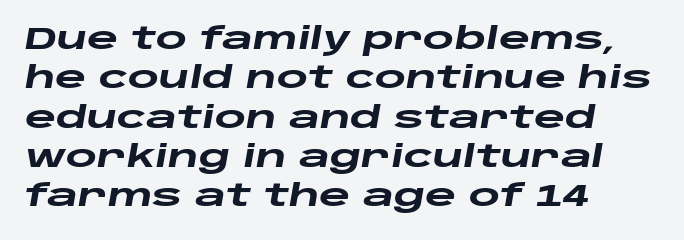
{"italic": "yes", "lean": "right", "slant_degrees": 10, "bold": "yes", "weight": "heavy", "width": "wide", "stroke_contrast": "low", "x_height": "large", "monospaced": "no", "underline": "no", "align": "left", "line_spacing": "normal", "line_spacing_ratio": 1.31, "letter_spacing": "normal", "letter_spacing_em": 0.0, "glyph_px": 30}
